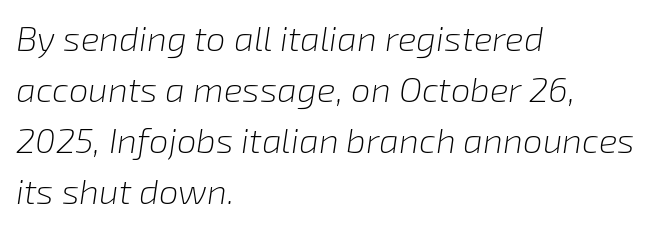
Q: Is the text bold? A: No.
Q: Is the text italic (slanted)? A: Yes, it leans right by about 8 degrees.
Q: Is the text underlined? A: No.
Q: How is the paragraph aligned? A: Left-aligned.
Q: Is the spacing between letters normal or unusually wide? A: Normal.
Q: Is the spacing between lines tight, normal or loose? A: Normal.
Q: Width (condensed, normal, or wide)? A: Normal.
Q: Stroke contrast? A: Low.
Q: x-height? A: Medium.
Q: Monospaced? A: No.
